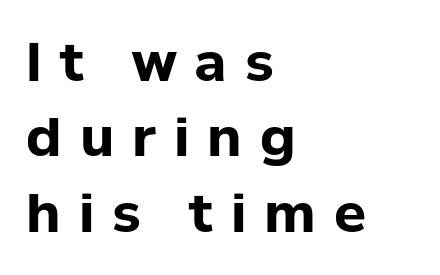
The image shows 53 px bold sans-serif type, upright; set left-aligned, normal line spacing (1.42x), unusually wide letter spacing (+0.34 em), not underlined; low stroke contrast and a medium x-height.
